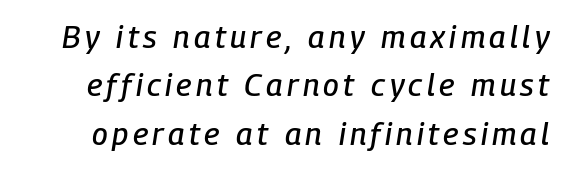
The image shows 31 px condensed type, italic (leaning right); set normal line spacing (1.56x), not underlined; low stroke contrast and a medium x-height.
